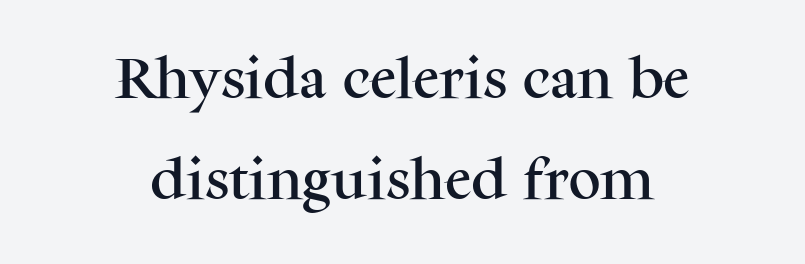
Q: Is the text italic (slanted)? A: No, it is upright.
Q: Is the typeface a serif or a sans-serif typeface? A: Serif.
Q: Is the text underlined? A: No.
Q: How is the paragraph aligned? A: Centered.
Q: Is the spacing between letters normal or unusually wide? A: Normal.
Q: Is the spacing between lines tight, normal or loose? A: Loose.
Q: Width (condensed, normal, or wide)? A: Normal.
Q: Stroke contrast? A: Medium.
Q: x-height? A: Medium.
Q: Monospaced? A: No.
